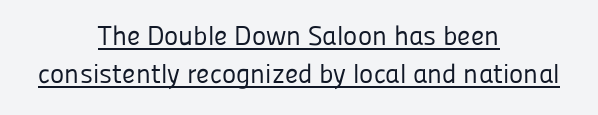
Q: Is the text bold? A: No.
Q: Is the text italic (slanted)? A: No, it is upright.
Q: Is the text underlined? A: Yes.
Q: How is the paragraph aligned? A: Centered.
Q: Is the spacing between letters normal or unusually wide? A: Normal.
Q: Is the spacing between lines tight, normal or loose? A: Normal.
